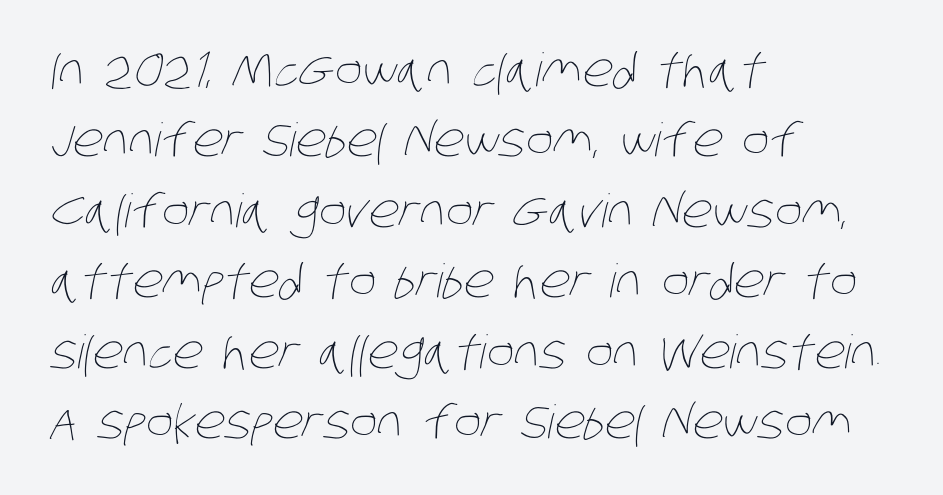
{"bold": "no", "weight": "thin", "width": "condensed", "stroke_contrast": "low", "x_height": "large", "monospaced": "no", "underline": "no", "align": "left", "line_spacing": "normal", "line_spacing_ratio": 1.53, "letter_spacing": "normal", "letter_spacing_em": 0.0, "glyph_px": 46}
